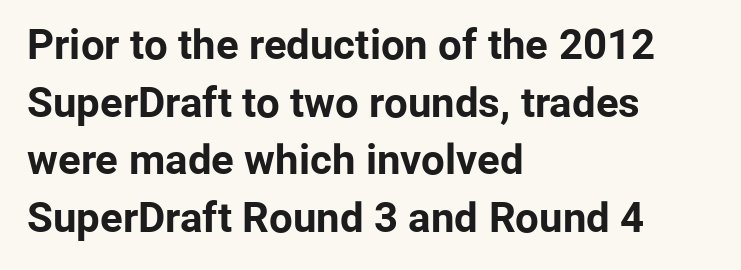
A typesetter would call this leading conventional body-copy spacing. The letters sit at their default tracking, neither squeezed nor spread. The designer went with a sans here, leaving each stem footless. The passage shown is emphatically bold. Every stem runs plumb, perpendicular to the baseline. Decoration check: the copy has no underline.
